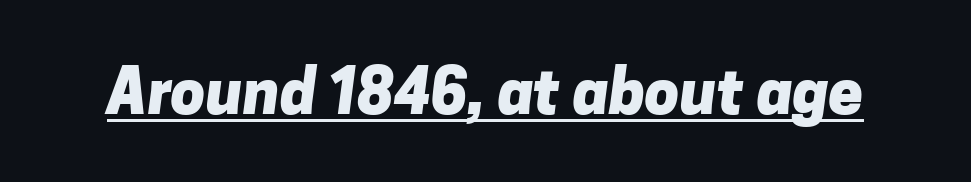
{"serif": "no", "bold": "yes", "weight": "heavy", "width": "normal", "stroke_contrast": "low", "x_height": "medium", "monospaced": "no", "underline": "yes", "letter_spacing": "normal", "letter_spacing_em": 0.0, "glyph_px": 62}
